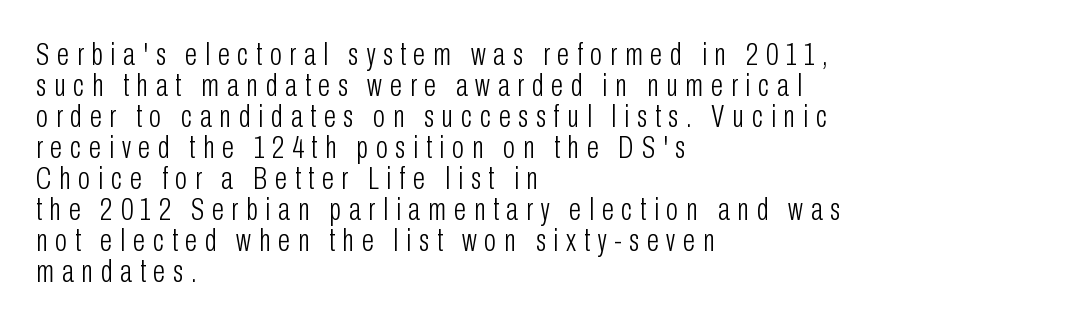
The image shows 32 px light, condensed sans-serif type, upright; set left-aligned, tight line spacing (0.97x), unusually wide letter spacing (+0.24 em), not underlined; low stroke contrast and a medium x-height.
